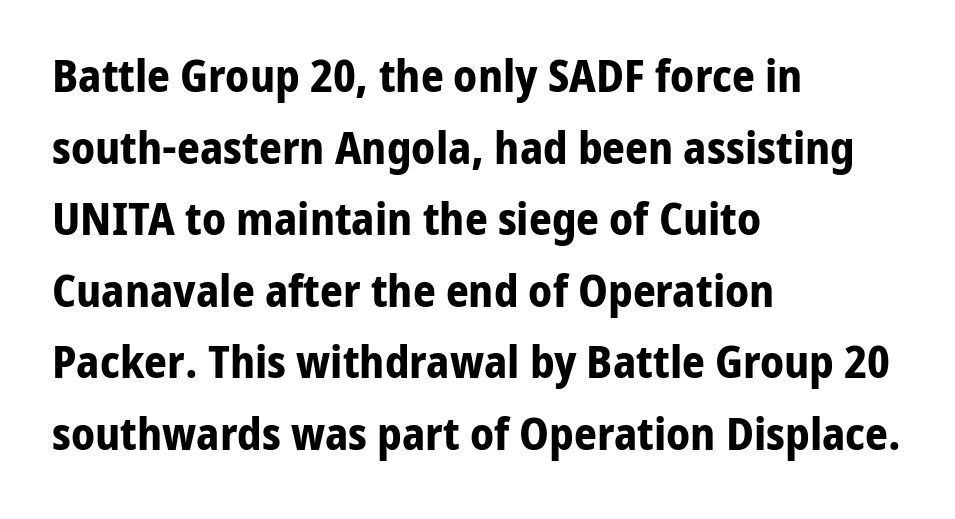
Horizontally, the lines are justified to the leading edge only. Strong, thick strokes mark this as bold type. Nobody drew a line under any word here. No extra tracking has been applied to these lines. Serifs: no, the terminals of the letterforms are clean.
